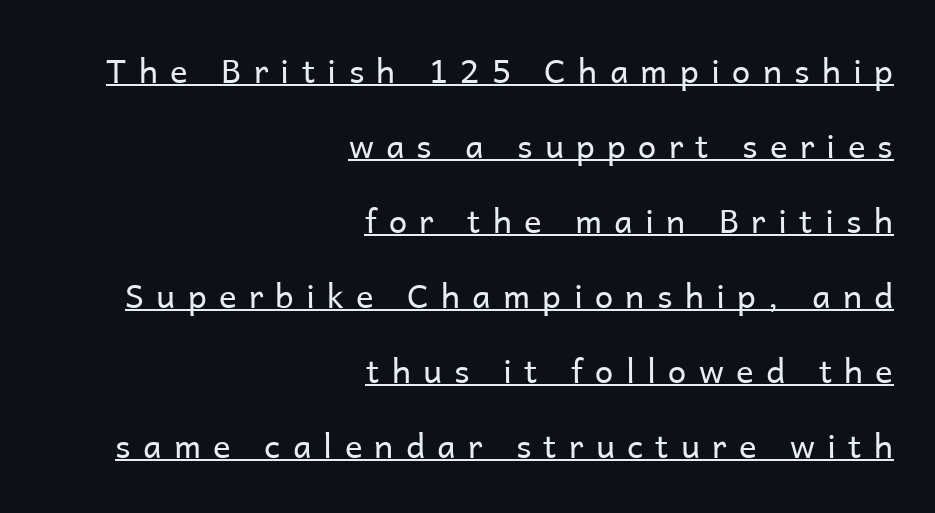
The image shows 33 px regular-weight sans-serif type, upright; set right-aligned, loose line spacing (2.27x), unusually wide letter spacing (+0.37 em), underlined; low stroke contrast and a medium x-height.
